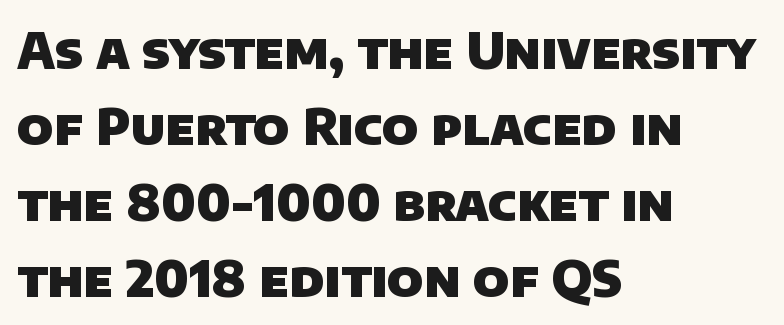
{"serif": "no", "bold": "yes", "weight": "heavy", "width": "normal", "stroke_contrast": "low", "x_height": "large", "monospaced": "no", "underline": "no", "align": "left", "line_spacing": "normal", "line_spacing_ratio": 1.52, "letter_spacing": "normal", "letter_spacing_em": 0.0, "glyph_px": 50}
